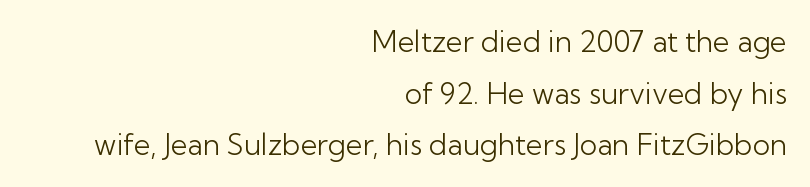
The image shows 29 px light sans-serif type, upright; set right-aligned, line spacing 1.78x, normal letter spacing, not underlined; low stroke contrast and a medium x-height.
